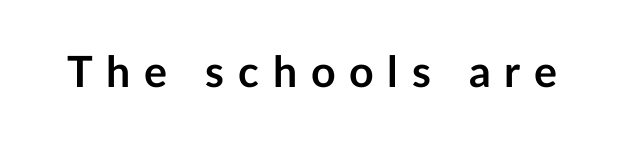
The image shows 43 px semibold sans-serif type, upright; set unusually wide letter spacing (+0.32 em), not underlined; low stroke contrast and a medium x-height.
